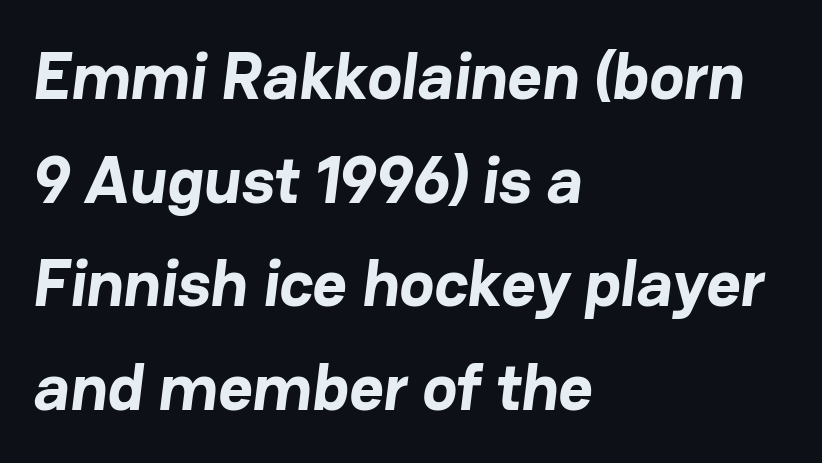
Set as a true bold cut, around the 700 mark. The passage shown is typed in a proportional face where columns would drift. No extra tracking has been applied to these lines. Descenders are the only things crossing below the line. Notice how descenders clear the ascenders below comfortably — that's standard leading.
